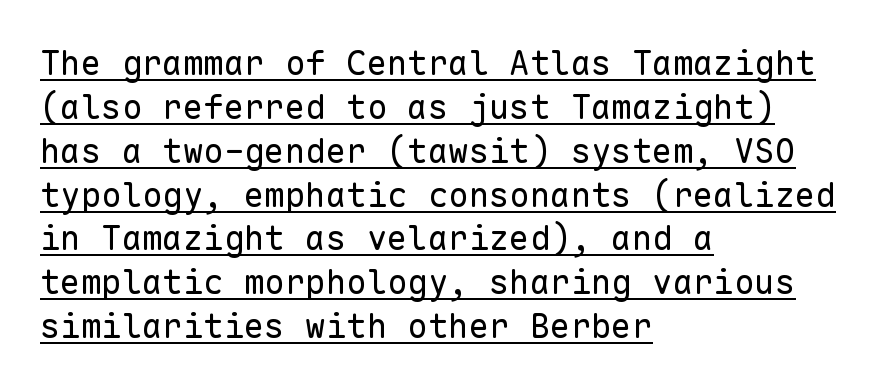
{"serif": "no", "italic": "no", "bold": "no", "weight": "regular", "width": "normal", "stroke_contrast": "low", "x_height": "medium", "monospaced": "yes", "underline": "yes", "align": "left", "line_spacing": "normal", "line_spacing_ratio": 1.29, "letter_spacing": "normal", "letter_spacing_em": 0.0, "glyph_px": 34}
